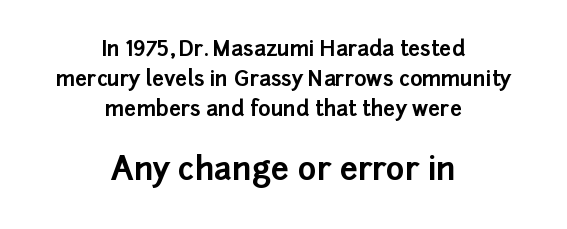
{"serif": "no", "italic": "no", "bold": "yes", "weight": "bold", "width": "normal", "stroke_contrast": "low", "x_height": "medium", "monospaced": "no", "underline": "no", "align": "center", "line_spacing": "normal", "line_spacing_ratio": 1.44, "letter_spacing": "normal", "letter_spacing_em": 0.0, "larger_block": "second", "size_ratio": 1.52, "glyph_px": 32}
